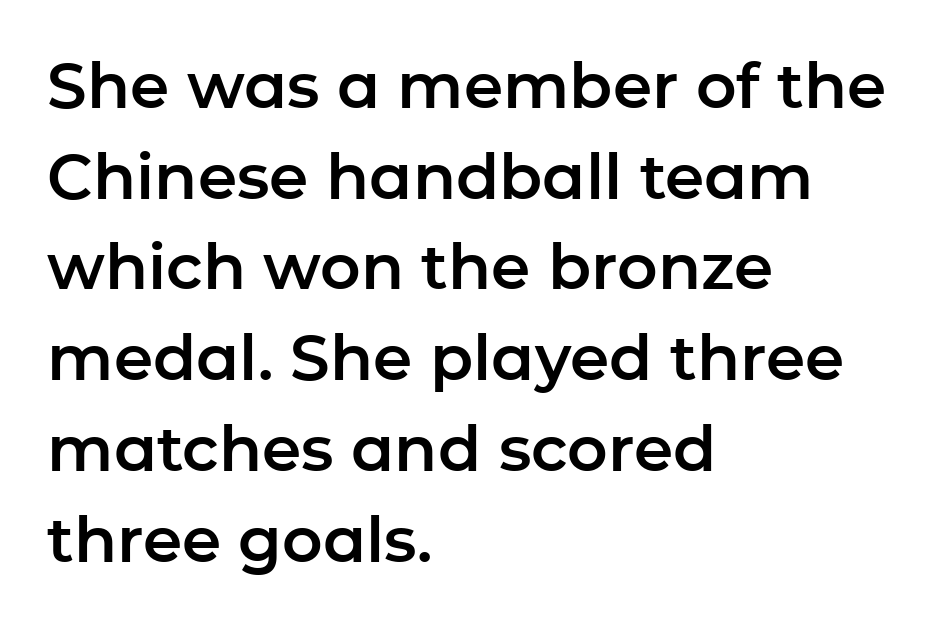
Q: Is the text italic (slanted)? A: No, it is upright.
Q: Is the typeface a serif or a sans-serif typeface? A: Sans-serif.
Q: Is the text underlined? A: No.
Q: How is the paragraph aligned? A: Left-aligned.
Q: Is the spacing between letters normal or unusually wide? A: Normal.
Q: Is the spacing between lines tight, normal or loose? A: Normal.
Q: Width (condensed, normal, or wide)? A: Normal.
Q: Stroke contrast? A: Low.
Q: x-height? A: Medium.
Q: Monospaced? A: No.
